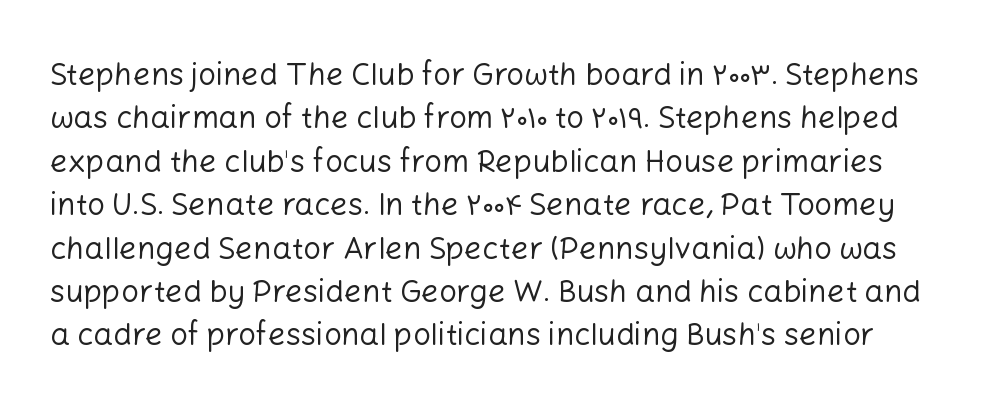
{"serif": "no", "italic": "no", "bold": "no", "weight": "regular", "width": "normal", "stroke_contrast": "low", "x_height": "medium", "monospaced": "no", "underline": "no", "line_spacing": "normal", "line_spacing_ratio": 1.4, "letter_spacing": "normal", "letter_spacing_em": 0.0, "glyph_px": 31}
